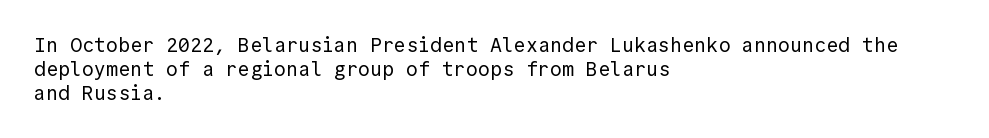
Q: Is the text bold? A: No.
Q: Is the text italic (slanted)? A: No, it is upright.
Q: Is the text underlined? A: No.
Q: How is the paragraph aligned? A: Left-aligned.
Q: Is the spacing between letters normal or unusually wide? A: Normal.
